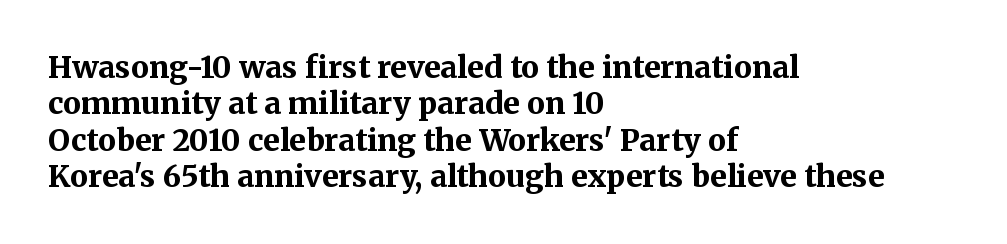
Q: Is the text bold? A: Yes.
Q: Is the text italic (slanted)? A: No, it is upright.
Q: Is the typeface a serif or a sans-serif typeface? A: Serif.
Q: Is the text underlined? A: No.
Q: How is the paragraph aligned? A: Left-aligned.
Q: Is the spacing between letters normal or unusually wide? A: Normal.
Q: Width (condensed, normal, or wide)? A: Normal.
Q: Stroke contrast? A: Medium.
Q: x-height? A: Medium.
Q: Monospaced? A: No.
